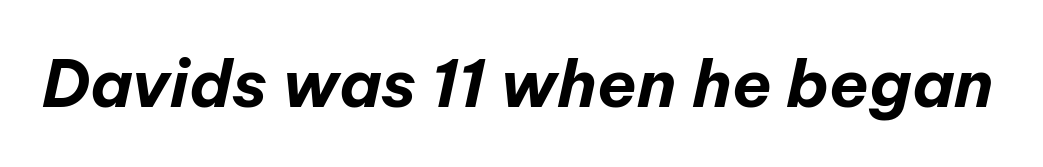
{"italic": "yes", "lean": "right", "slant_degrees": 12, "bold": "yes", "weight": "bold", "width": "normal", "stroke_contrast": "low", "x_height": "medium", "monospaced": "no", "underline": "no", "letter_spacing": "normal", "letter_spacing_em": 0.0, "glyph_px": 65}
